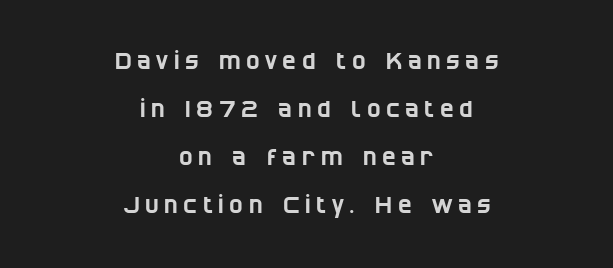
The image shows 23 px text type; set centered, loose line spacing (2.09x), unusually wide letter spacing (+0.24 em), not underlined.
